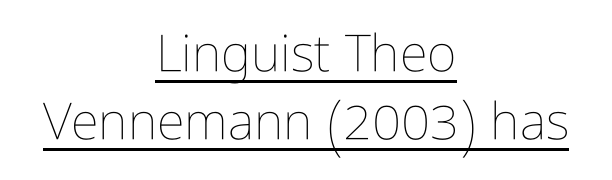
The image shows 51 px thin, condensed type, upright; set centered, normal line spacing (1.33x), normal letter spacing, underlined; low stroke contrast and a medium x-height.
